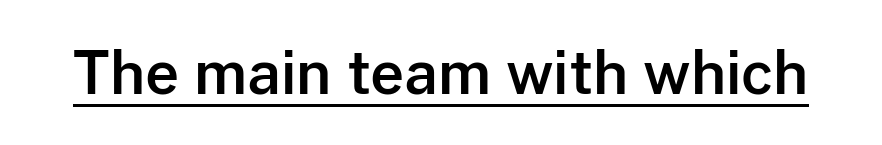
The image shows 59 px sans-serif type, upright; set normal letter spacing, underlined; low stroke contrast and a medium x-height.
